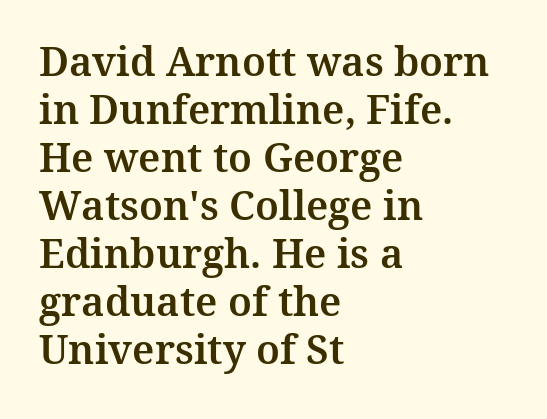
The gaps between neighbouring characters are ordinary and unremarkable. Rule under the text: the space is simply empty. The paragraph has a hard left edge and a soft right edge. This sample has the flowing, uneven cadence of proportional lettering. The face used here is seriffed, in the tradition of book romans. Does the lettering tilt? It doesn't — this is upright.
